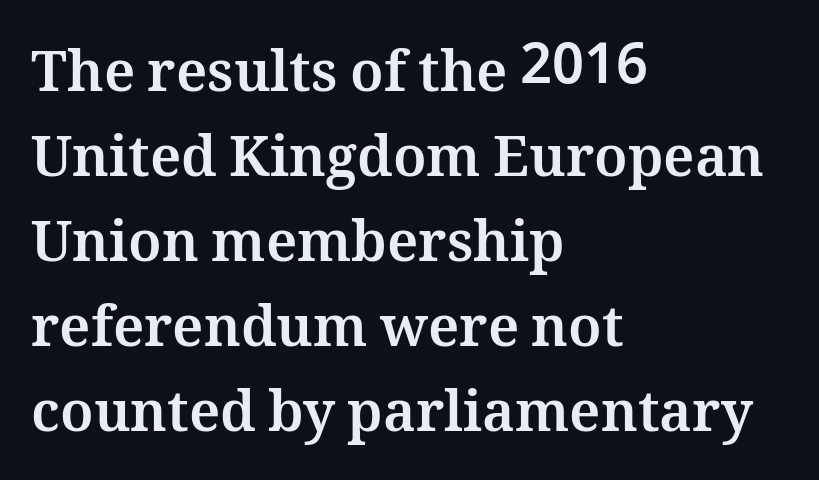
The lettering stays uniformly vertical, giving the passage a roman look. The paragraph shown leans on its left margin. The lines sit at an ordinary, default distance from one another. The space beneath each line is pristine and unruled.
